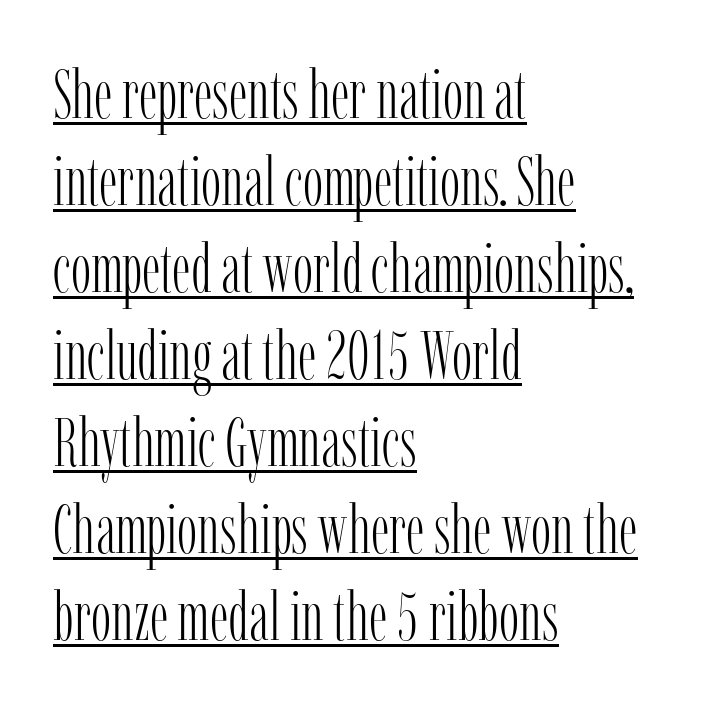
{"serif": "yes", "italic": "no", "bold": "no", "weight": "light", "width": "condensed", "stroke_contrast": "low", "x_height": "medium", "monospaced": "no", "underline": "yes", "align": "left", "line_spacing": "normal", "line_spacing_ratio": 1.28, "letter_spacing": "normal", "letter_spacing_em": 0.0, "glyph_px": 68}
